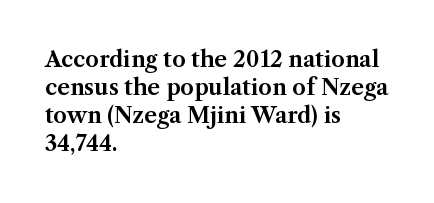
{"italic": "no", "underline": "no", "align": "left", "line_spacing": "normal", "line_spacing_ratio": 1.28, "letter_spacing": "normal", "letter_spacing_em": 0.0, "glyph_px": 22}
